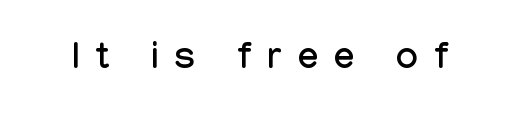
The image shows 37 px condensed sans-serif type, upright; set unusually wide letter spacing (+0.43 em), not underlined; low stroke contrast and a medium x-height.
